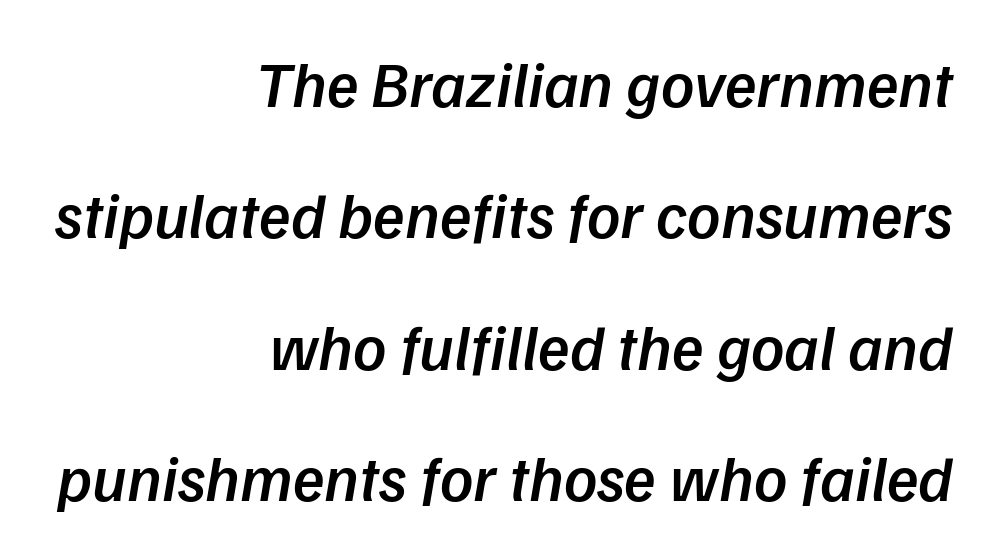
Teacher's note: observe the even right margin — that is flush-right alignment. A typesetter would call this proportional, since set widths differ per character. Regarding leading, the lines here are spaced well apart. Nothing unusual about the tracking: characters are spaced as the font intends.
